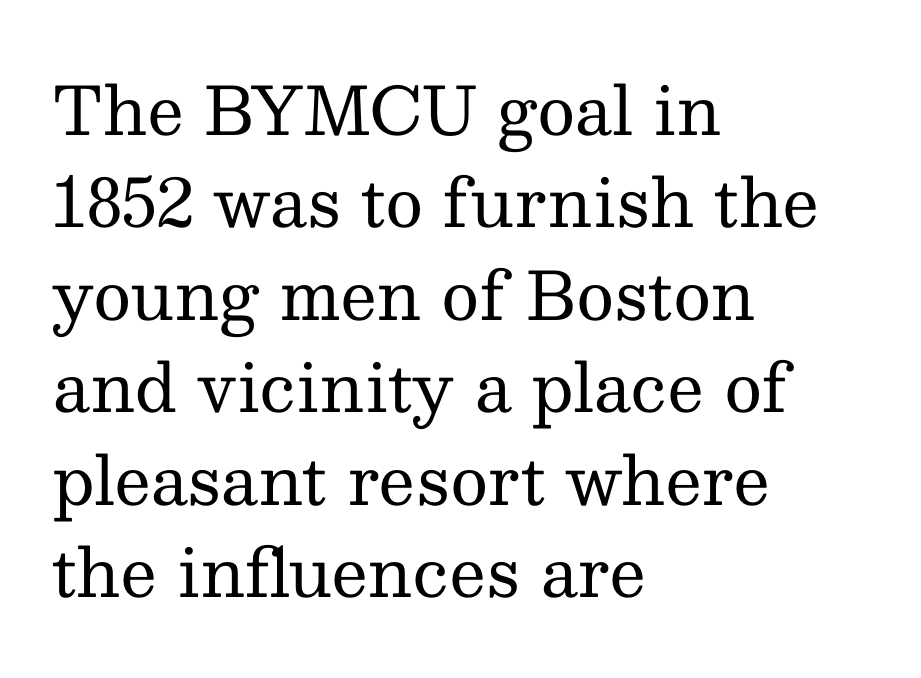
I'd call this a serif setting — the letters wear small feet. The lines in this sample share a left origin and differ only in where they stop. Summary of vertical rhythm: regular, with standard interline spacing. You could not count columns in this text — the font is proportionally spaced. The lettering holds an erect, upright posture throughout.
